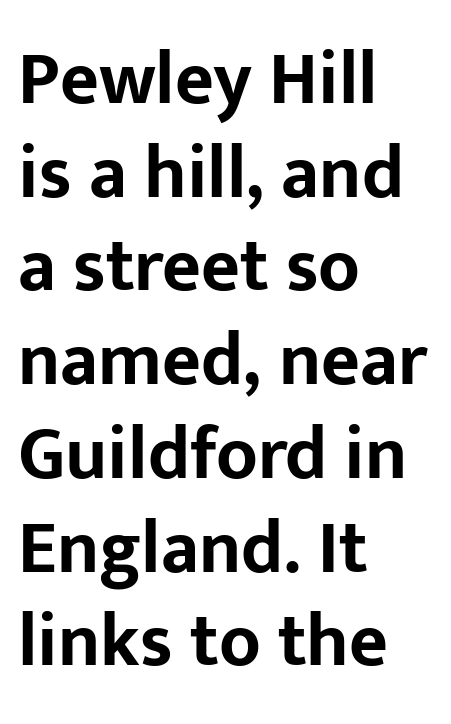
Q: Is the text bold? A: Yes.
Q: Is the text italic (slanted)? A: No, it is upright.
Q: Is the typeface a serif or a sans-serif typeface? A: Sans-serif.
Q: Is the text underlined? A: No.
Q: How is the paragraph aligned? A: Left-aligned.
Q: Is the spacing between letters normal or unusually wide? A: Normal.
Q: Is the spacing between lines tight, normal or loose? A: Normal.
Q: Width (condensed, normal, or wide)? A: Normal.
Q: Stroke contrast? A: Low.
Q: x-height? A: Medium.
Q: Monospaced? A: No.
